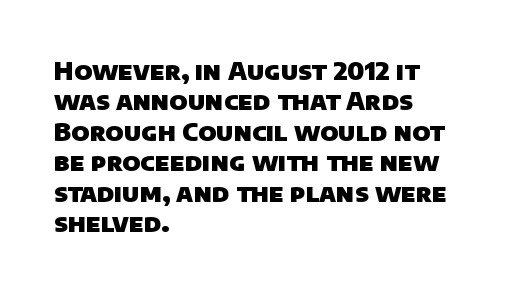
The image shows 25 px bold type; set left-aligned, line spacing 1.22x, normal letter spacing, not underlined.
